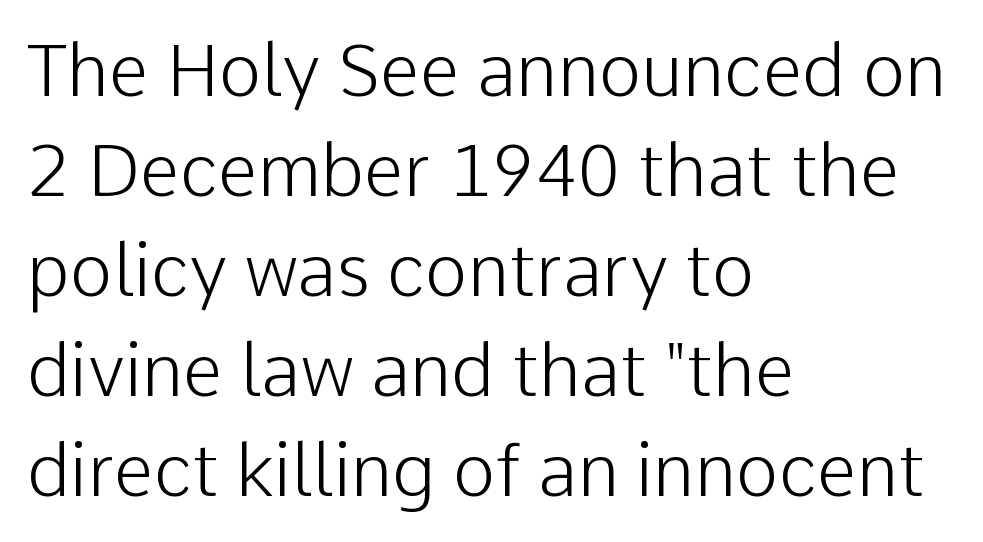
Each letter keeps its own natural width here, so spacing adapts to shape. Compared with a centered layout, this one pins lines to the left instead. Is there much room between lines? A standard amount, neither cramped nor airy. The face looks like a standard text weight, possibly lighter. Caption: standard tracking, unaltered. You can tell from the bare stems that sans-serif type was used.
